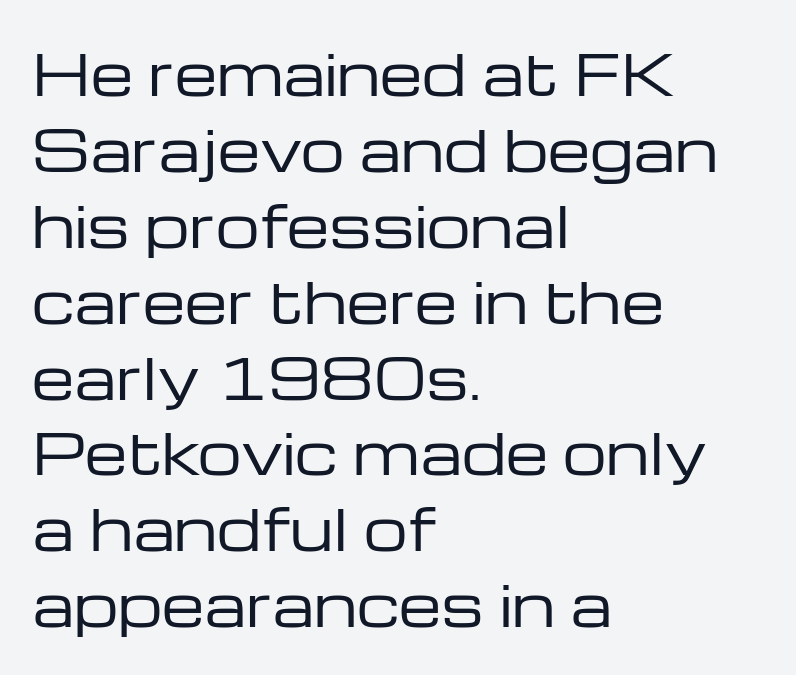
Q: Is the text bold? A: No.
Q: Is the text italic (slanted)? A: No, it is upright.
Q: Is the typeface a serif or a sans-serif typeface? A: Sans-serif.
Q: Is the text underlined? A: No.
Q: How is the paragraph aligned? A: Left-aligned.
Q: Is the spacing between letters normal or unusually wide? A: Normal.
Q: Is the spacing between lines tight, normal or loose? A: Normal.
Q: Width (condensed, normal, or wide)? A: Wide.
Q: Stroke contrast? A: Low.
Q: x-height? A: Medium.
Q: Monospaced? A: No.
